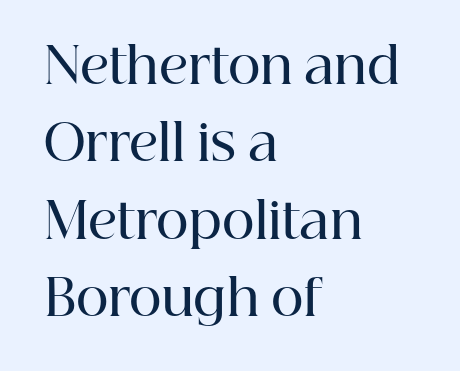
Just letters on the line, the space beneath them empty. Layout note: lines flush left. Unlike a clean sans, this face finishes its strokes with serifs. Varying glyph widths throughout — classic text-font behaviour.
